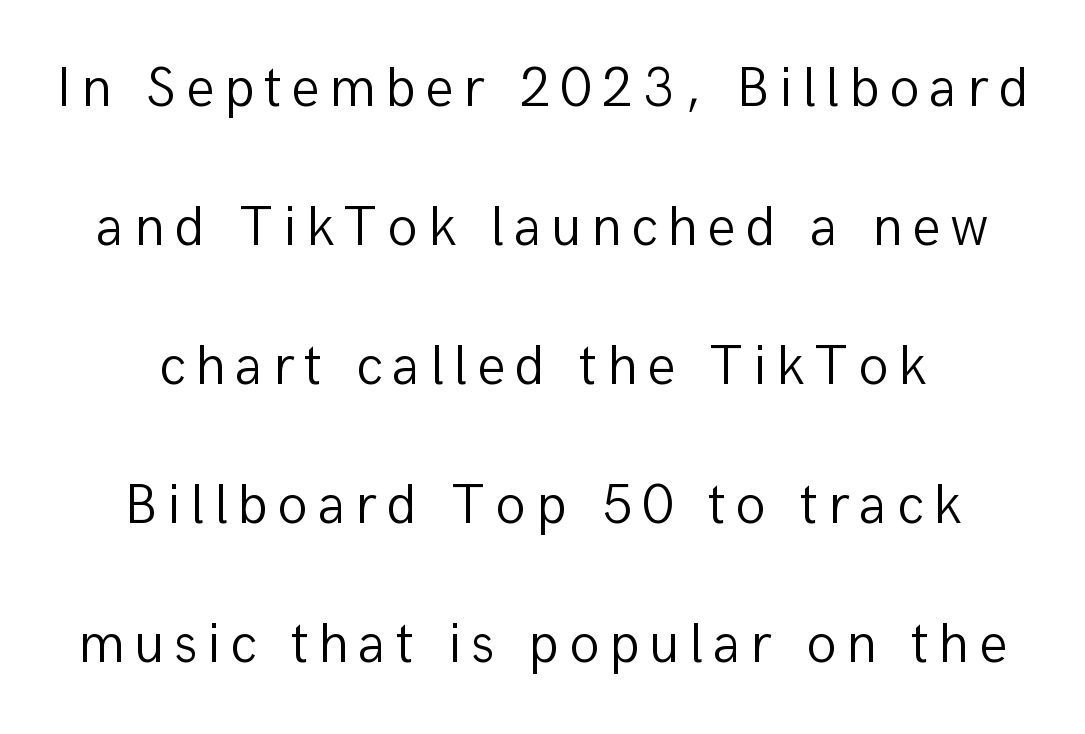
The image shows 56 px light sans-serif type, upright; set loose line spacing (2.48x), not underlined; low stroke contrast and a medium x-height.
